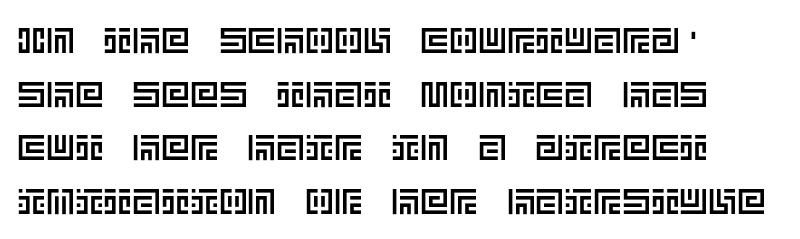
Q: Is the text italic (slanted)? A: No, it is upright.
Q: Is the text underlined? A: No.
Q: Is the spacing between letters normal or unusually wide? A: Normal.
Q: Is the spacing between lines tight, normal or loose? A: Normal.
Q: Width (condensed, normal, or wide)? A: Normal.
Q: x-height? A: Large.
